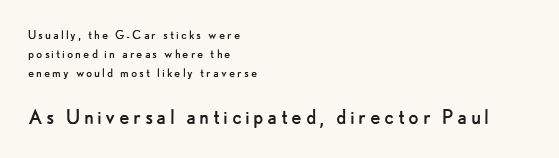
Q: Is the text bold? A: No.
Q: Is the text italic (slanted)? A: No, it is upright.
Q: Is the text underlined? A: No.
Q: How is the paragraph aligned? A: Left-aligned.
Q: Is the spacing between lines tight, normal or loose? A: Normal.
Q: Which block of text is set in a larger size, the first (top) or the second (bottom)? A: The second (bottom) one.
